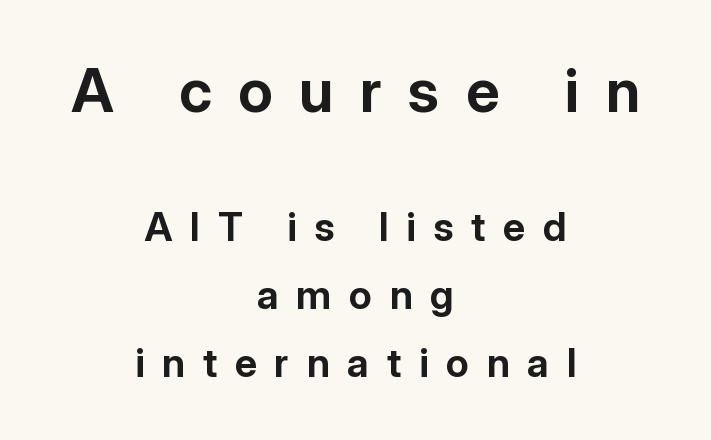
Caption: bold face, heavy strokes. Compare the two chunks: the upper has the greater cap height. A bare baseline throughout the passage. The letters carry no serifs — their stems end cleanly without finishing strokes. These lines sit exactly where default settings would place them.
